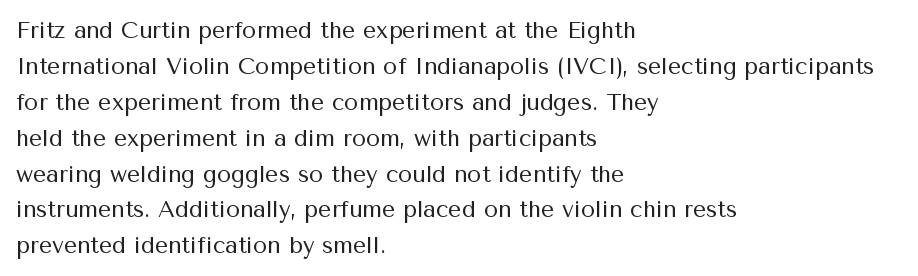
{"italic": "no", "bold": "no", "underline": "no", "align": "left", "line_spacing": "normal", "line_spacing_ratio": 1.56, "letter_spacing": "normal", "letter_spacing_em": 0.0, "glyph_px": 23}
